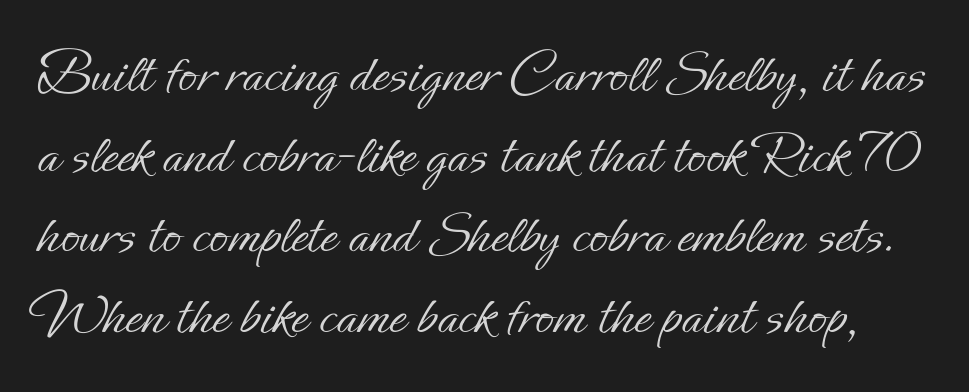
The image shows 61 px light type; set normal line spacing (1.32x), normal letter spacing, not underlined; low stroke contrast and a small x-height.
